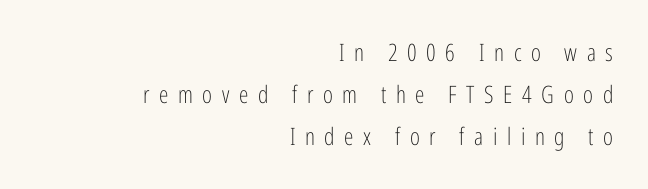
{"italic": "no", "bold": "no", "underline": "no", "align": "right", "line_spacing_ratio": 1.76, "letter_spacing": "wide", "letter_spacing_em": 0.4, "glyph_px": 24}
